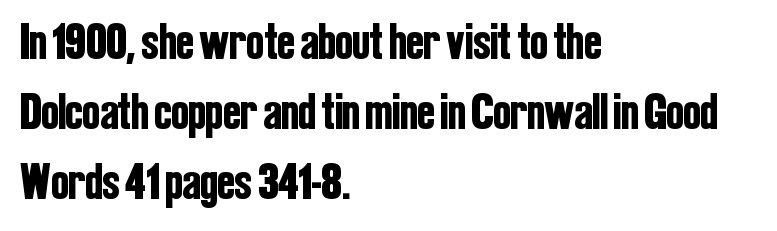
Nothing sits at the stroke ends, so this counts as sans-serif. This is the regular roman posture of the typeface. Reading down the column, the eye jumps a familiar distance to each next line. These lines stack with their left ends in a neat column.
